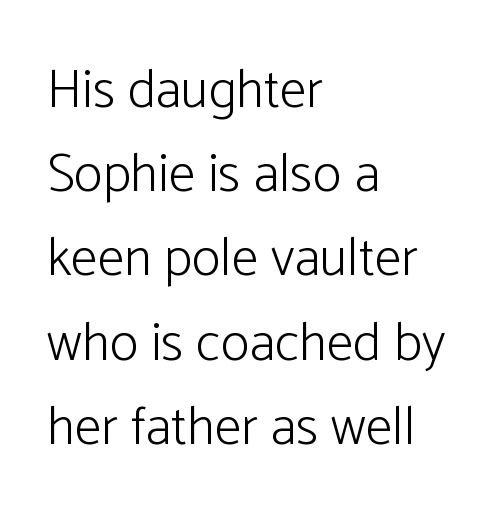
The image shows 54 px light sans-serif type, upright; set left-aligned, normal line spacing (1.56x), normal letter spacing, not underlined; low stroke contrast and a medium x-height.
